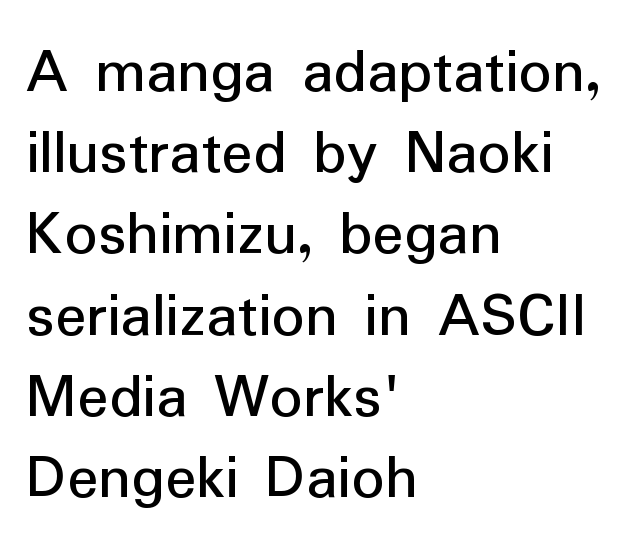
Is there any slant? The stems are plumb. Do the characters align in a grid? No, the font is proportional. Is this a heavy cut? Hardly; it is regular or lighter. In terms of letterform style, serifs are entirely absent. Inter-character spacing is left at the font's built-in metrics.
